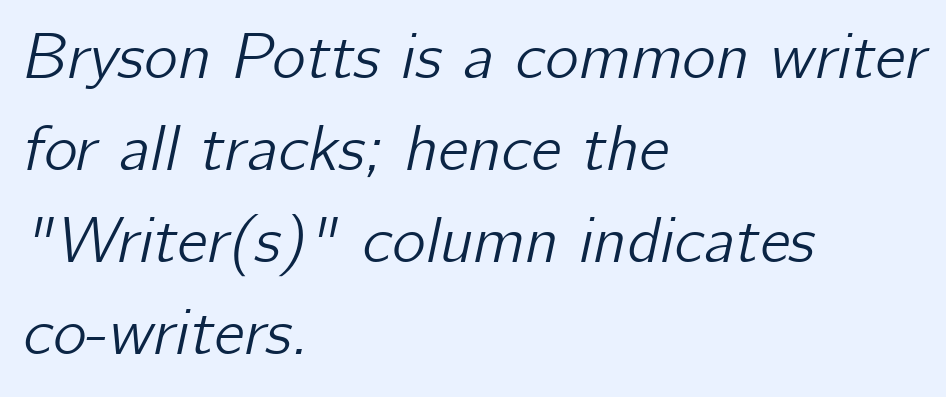
The image shows 64 px text type, italic (leaning right); set left-aligned, normal line spacing (1.44x), normal letter spacing, not underlined; low stroke contrast and a medium x-height.
